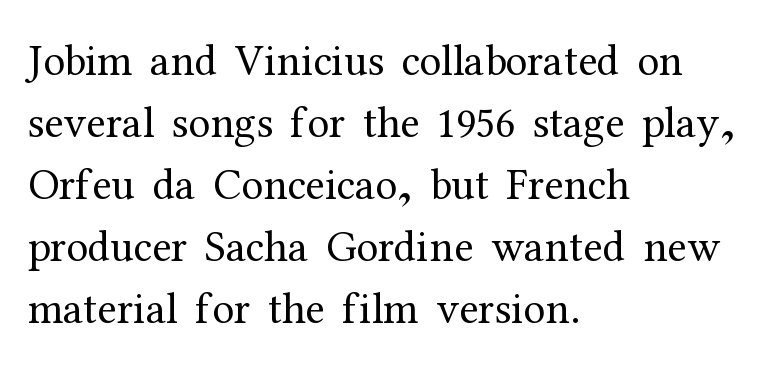
Q: Is the text bold? A: No.
Q: Is the text italic (slanted)? A: No, it is upright.
Q: Is the typeface a serif or a sans-serif typeface? A: Serif.
Q: Is the text underlined? A: No.
Q: How is the paragraph aligned? A: Left-aligned.
Q: Is the spacing between letters normal or unusually wide? A: Normal.
Q: Is the spacing between lines tight, normal or loose? A: Normal.
Q: Width (condensed, normal, or wide)? A: Normal.
Q: Stroke contrast? A: Medium.
Q: x-height? A: Medium.
Q: Monospaced? A: No.
